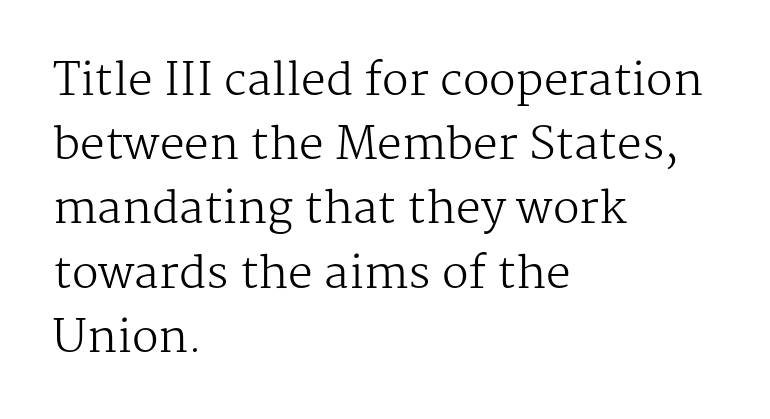
Compared with typical body copy, the letter spacing here is the same. Decoration check: the copy has no underline. The ragged edge is on the right, which tells us the setting is flush left. The block of text has a typical density, with ordinary space between rows. Stroke mass is kept to a normal reading level or below.
